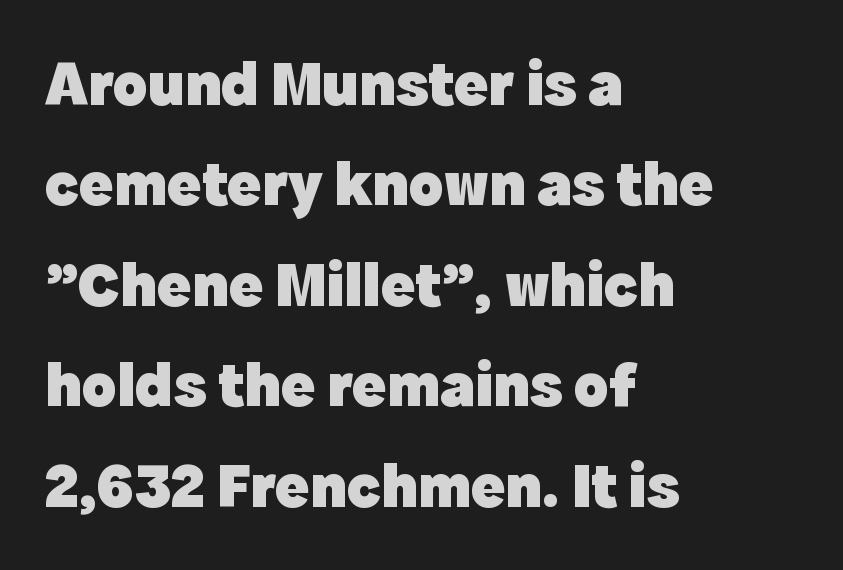
Leading matches the norm, producing a regular column. When letters stand straight like this, we call the style roman or upright. Character widths vary here, with narrow letters taking less room than wide ones. Descenders hang freely into open space. The typesetter chose a ragged-right arrangement here. These lines keep a tight, regular rhythm from letter to letter.
